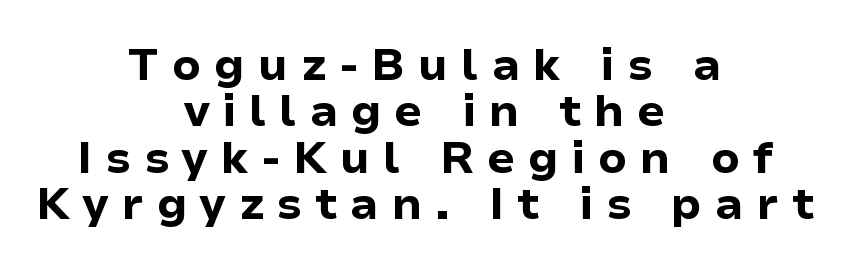
The image shows 45 px bold sans-serif type, upright; set centered, tight line spacing (1.03x), unusually wide letter spacing (+0.28 em), not underlined; low stroke contrast and a medium x-height.
